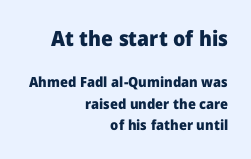
{"italic": "no", "bold": "yes", "underline": "no", "align": "right", "line_spacing": "normal", "line_spacing_ratio": 1.54, "letter_spacing": "normal", "letter_spacing_em": 0.0, "larger_block": "first", "size_ratio": 1.5, "glyph_px": 21}
